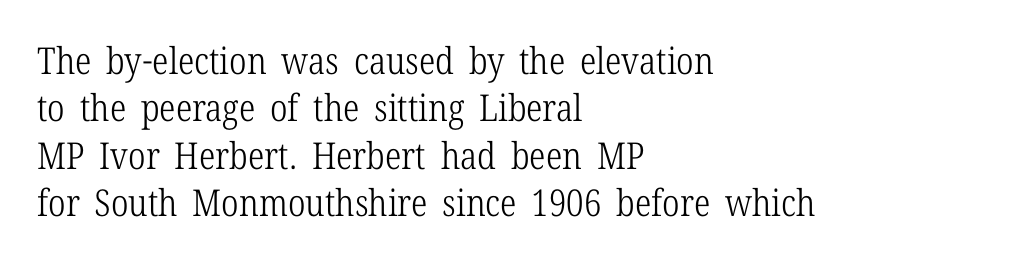
Has an underline been added? It has not. The type sits square on the baseline with zero lean. Vertical spacing — default. Leftover space on each line is placed entirely after the last word. Serif or sans? Serif — the stroke terminals have little feet. Think of a printed novel: that variable character pitch is what you see here.
